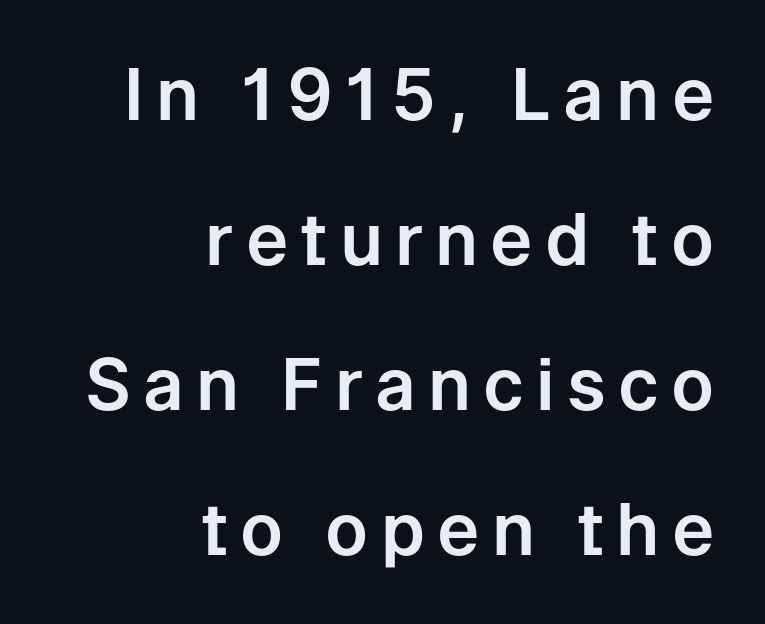
{"serif": "no", "italic": "no", "width": "normal", "stroke_contrast": "low", "x_height": "medium", "monospaced": "no", "underline": "no", "align": "right", "line_spacing": "loose", "line_spacing_ratio": 2.04, "glyph_px": 71}
